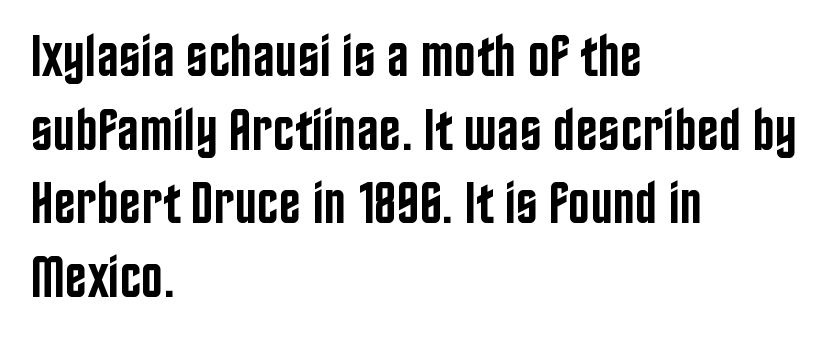
Emphasis by weight is partial: semibold. Classification — sans serif. Spacing verdict: proportional, widths tailored to each character. Casual observation: everything's shoved over to the left. Tracking value appears to be zero — textbook default spacing.
